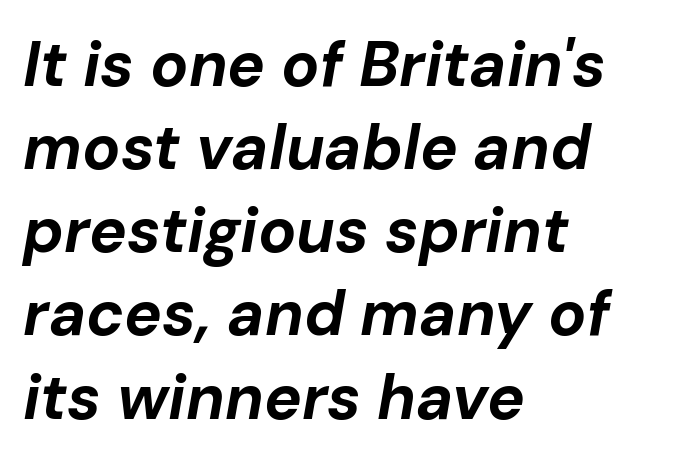
{"italic": "yes", "lean": "right", "slant_degrees": 10, "bold": "yes", "weight": "bold", "width": "normal", "stroke_contrast": "low", "x_height": "medium", "monospaced": "no", "underline": "no", "align": "left", "line_spacing": "normal", "line_spacing_ratio": 1.32, "letter_spacing": "normal", "letter_spacing_em": 0.0, "glyph_px": 63}
